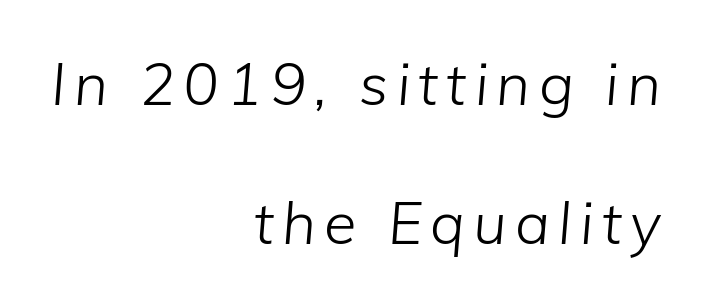
Style check: oblique. The lines in this sample share a right terminus and differ only in where they begin. Is there much room between lines? Yes — plenty of vertical air separates them. The font sits on the lighter half of the weight spectrum, regular included. Varying glyph widths throughout — classic text-font behaviour.
